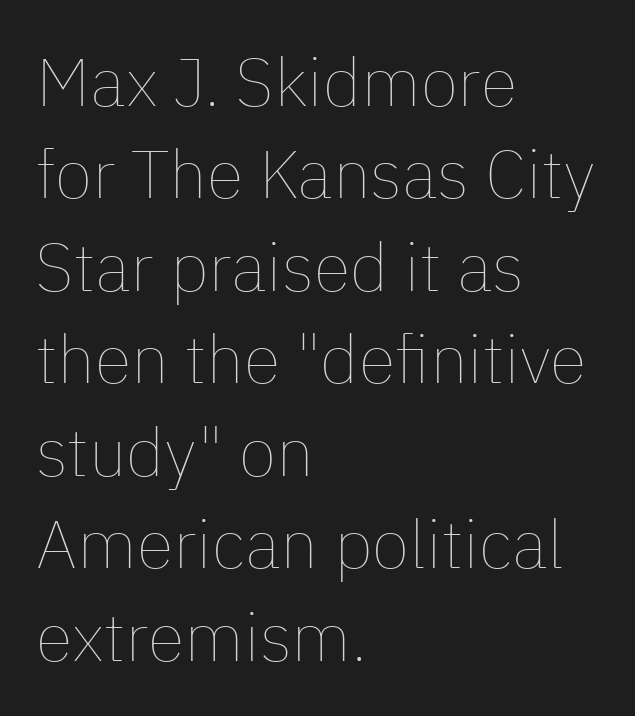
The rag falls on the right side of this text block. The typesetting does not lean heavy: it is not bold. It's the straight-up-and-down kind of type. Spacing between characters is what you'd get straight out of the box.
